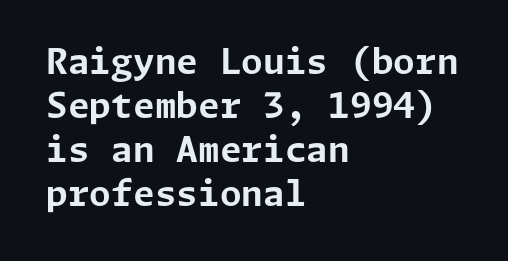
The image shows 35 px bold sans-serif type, upright; set left-aligned, normal line spacing (1.26x), normal letter spacing, not underlined; low stroke contrast and a medium x-height.
